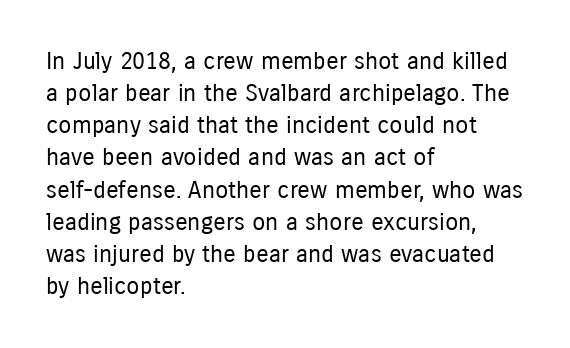
The image shows 24 px text type, upright; set left-aligned, normal line spacing (1.34x), normal letter spacing, not underlined.
